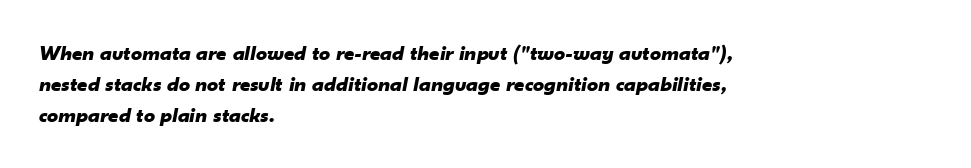
{"italic": "yes", "lean": "right", "slant_degrees": 10, "bold": "yes", "underline": "no", "align": "left", "line_spacing": "normal", "line_spacing_ratio": 1.42, "letter_spacing": "normal", "letter_spacing_em": 0.0, "glyph_px": 22}
